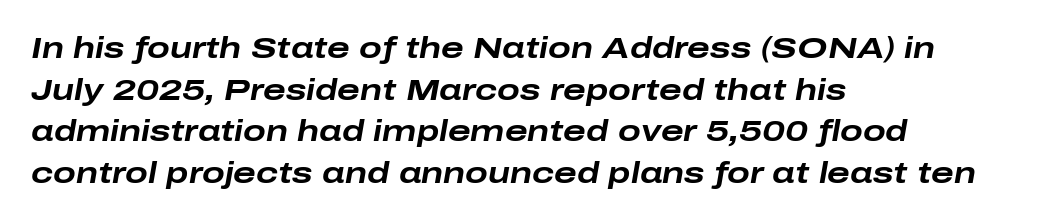
{"italic": "yes", "lean": "right", "slant_degrees": 10, "bold": "yes", "weight": "bold", "width": "wide", "stroke_contrast": "low", "x_height": "medium", "monospaced": "no", "underline": "no", "align": "left", "line_spacing": "normal", "line_spacing_ratio": 1.39, "letter_spacing": "normal", "letter_spacing_em": 0.0, "glyph_px": 30}
